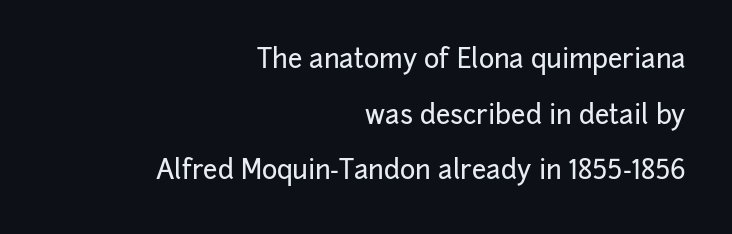
{"italic": "no", "underline": "no", "align": "right", "line_spacing": "loose", "line_spacing_ratio": 2.14, "letter_spacing": "normal", "letter_spacing_em": 0.0, "glyph_px": 26}
